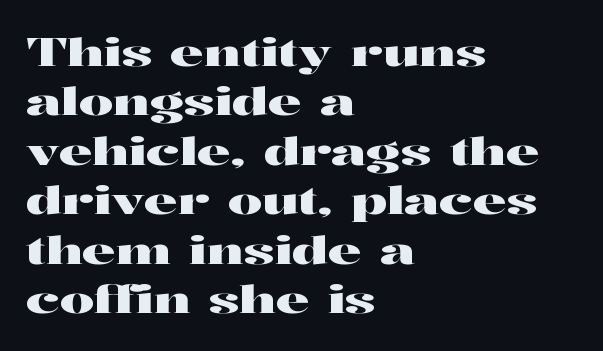
{"serif": "yes", "italic": "no", "width": "wide", "stroke_contrast": "high", "x_height": "medium", "monospaced": "no", "underline": "no", "align": "left", "line_spacing": "normal", "line_spacing_ratio": 1.3, "letter_spacing": "normal", "letter_spacing_em": 0.0, "glyph_px": 38}
